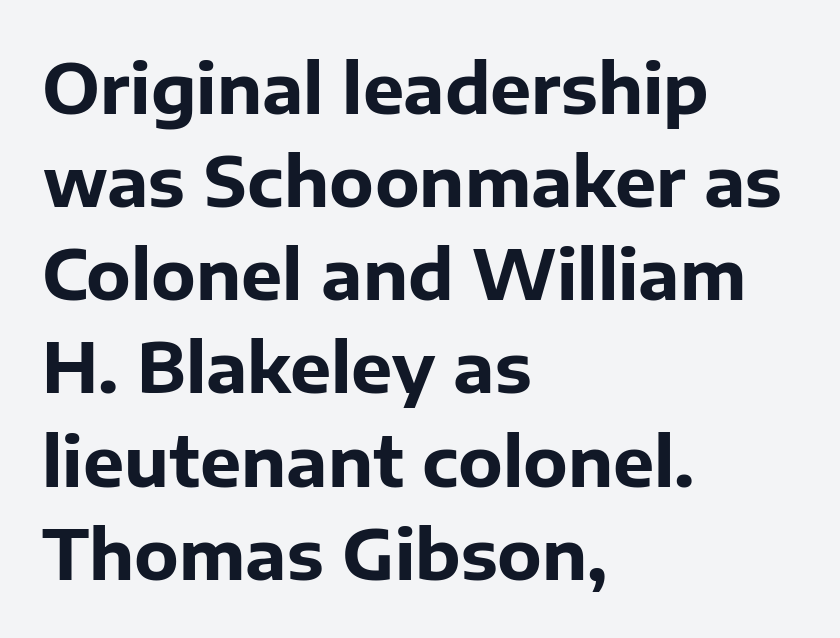
The passage shown is typed in a proportional face where columns would drift. Short note: letters normally spaced. A student would call this left alignment; a typographer would say flush left, rag right. Bold? Absolutely — the strokes are thick and heavy.
